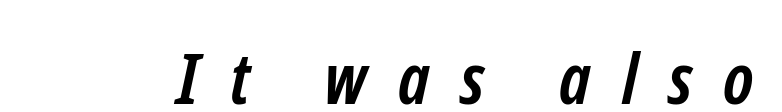
The image shows 71 px semibold, condensed sans-serif type; set unusually wide letter spacing (+0.44 em), not underlined; low stroke contrast and a medium x-height.
